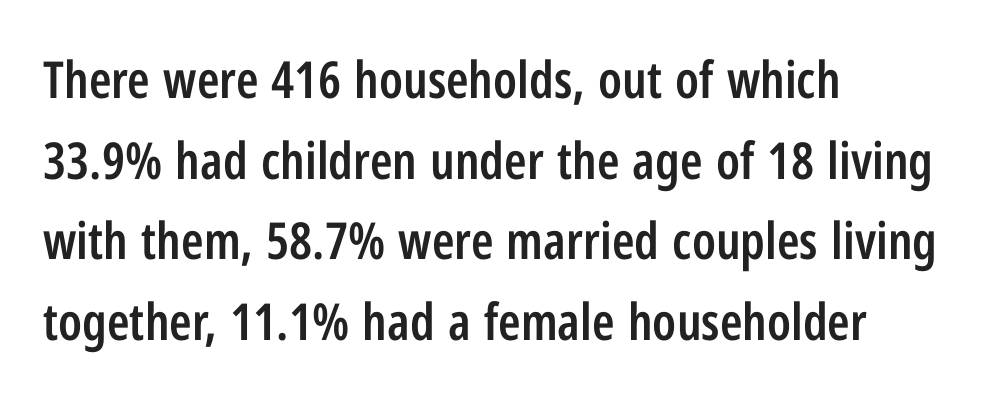
Line starts are locked; line ends wander. These lines are rendered in a variable-pitch font. The specimen reads as upright at a glance. Typographic density is moderately raised because the face is semibold. In terms of letterform style, serifs are entirely absent.
